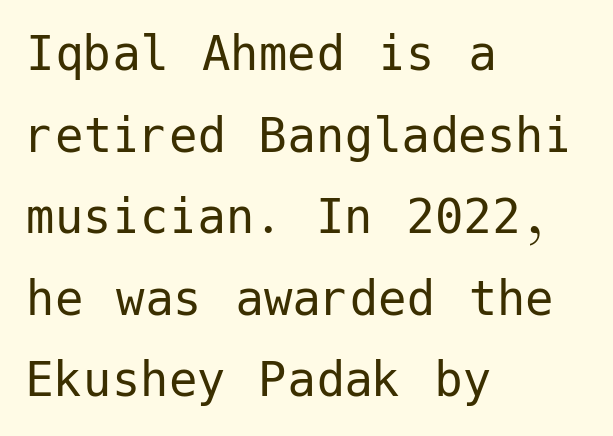
I'd call this a sans setting — the letters go barefoot. Bare-footed words on every line. Nothing heavy about these letters — not bold at all. Evenly set lines give the paragraph a standard silhouette. The setting favours the left margin, as ordinary paragraphs usually do.
